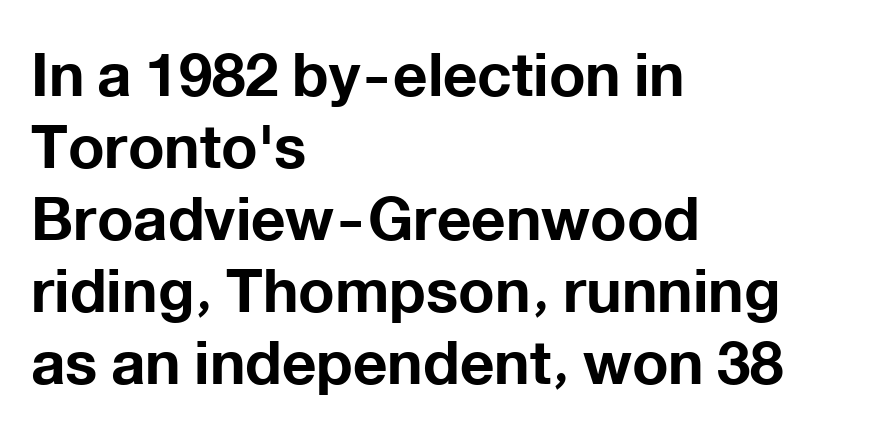
The image shows 60 px bold sans-serif type, upright; set left-aligned, line spacing 1.2x, normal letter spacing, not underlined; low stroke contrast and a medium x-height.
